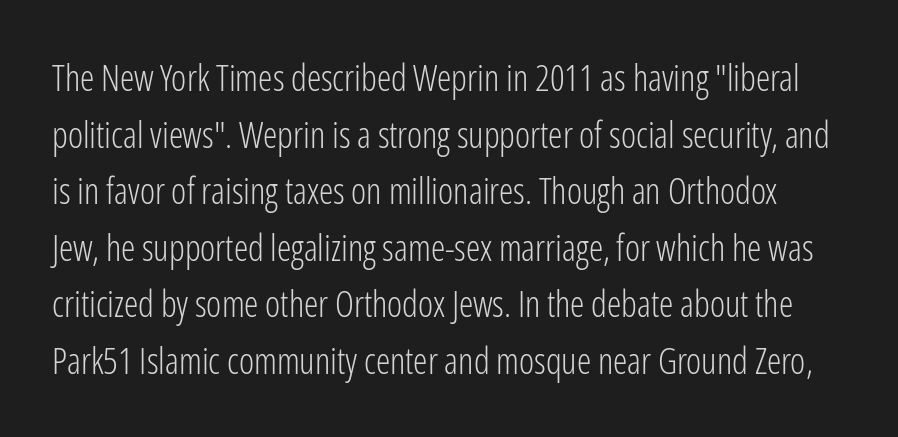
The image shows 36 px light, condensed sans-serif type, upright; set normal line spacing (1.57x), normal letter spacing, not underlined; low stroke contrast and a medium x-height.
